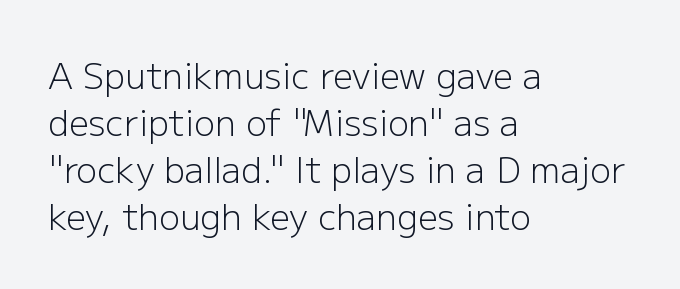
The image shows 35 px light sans-serif type, upright; set left-aligned, normal line spacing (1.34x), normal letter spacing, not underlined; low stroke contrast and a medium x-height.
